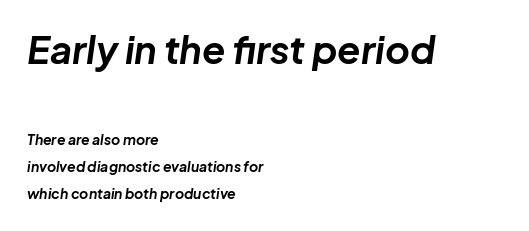
{"italic": "yes", "lean": "right", "slant_degrees": 8, "bold": "yes", "weight": "bold", "width": "normal", "stroke_contrast": "low", "x_height": "medium", "monospaced": "no", "underline": "no", "align": "left", "line_spacing": "loose", "line_spacing_ratio": 1.94, "letter_spacing": "normal", "letter_spacing_em": 0.0, "larger_block": "first", "size_ratio": 2.71, "glyph_px": 38}
